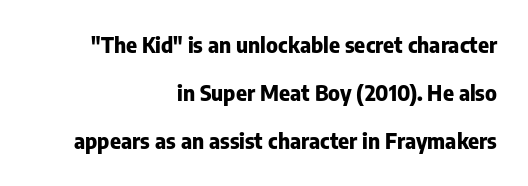
The specimen omits any rule beneath the text block's lines. There is no visible air inserted between adjacent glyphs. Chunky letters — that's bold for sure. This is the regular roman posture of the typeface. Quick note: interline space is abundant. Horizontally, the lines are justified to the trailing edge only.
